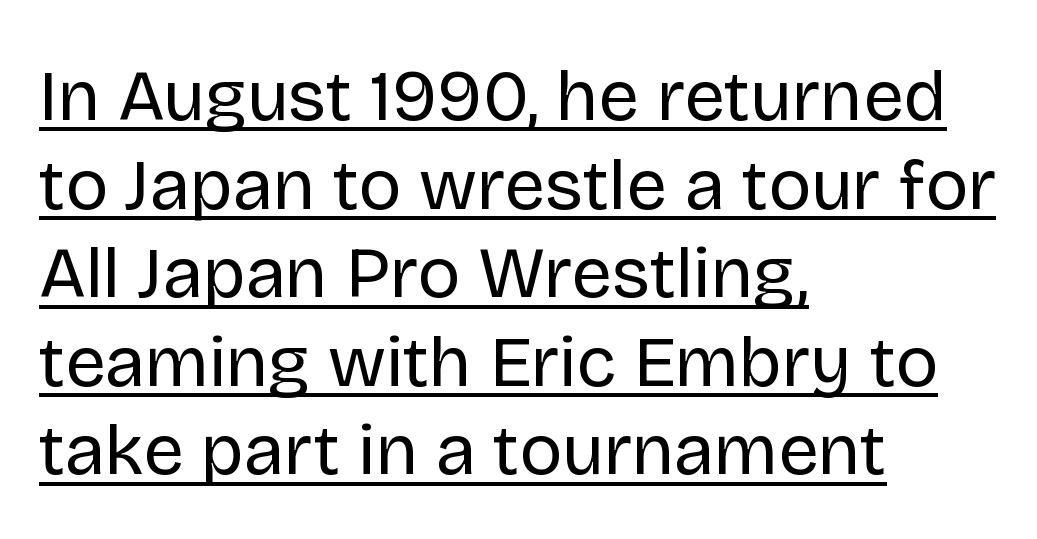
{"serif": "no", "italic": "no", "bold": "no", "weight": "regular", "width": "normal", "stroke_contrast": "low", "x_height": "large", "monospaced": "no", "underline": "yes", "align": "left", "line_spacing_ratio": 1.23, "letter_spacing": "normal", "letter_spacing_em": 0.0, "glyph_px": 72}
